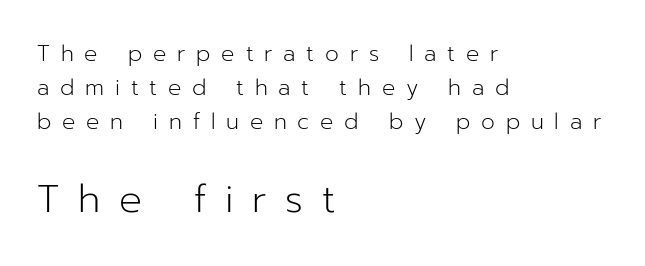
The image shows 38 px light sans-serif type, upright; set left-aligned, normal line spacing (1.55x), unusually wide letter spacing (+0.49 em), not underlined; the second (bottom) block is 1.73x larger; low stroke contrast and a medium x-height.
